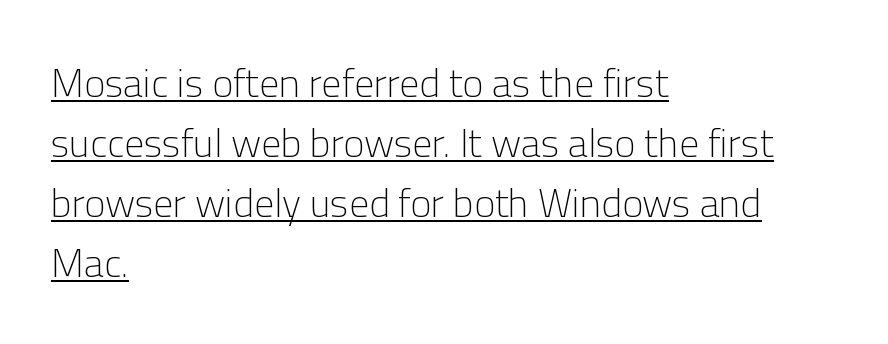
The image shows 40 px light sans-serif type, upright; set left-aligned, normal line spacing (1.5x), normal letter spacing, underlined; low stroke contrast and a medium x-height.
